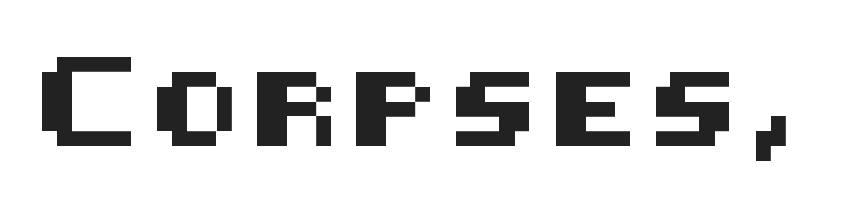
{"serif": "no", "italic": "no", "width": "normal", "stroke_contrast": "medium", "x_height": "large", "underline": "no", "glyph_px": 74}
